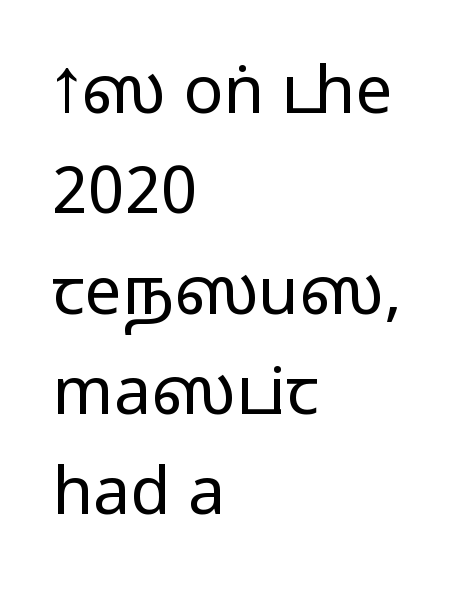
Q: Is the text bold? A: No.
Q: Is the text italic (slanted)? A: No, it is upright.
Q: Is the typeface a serif or a sans-serif typeface? A: Sans-serif.
Q: Is the text underlined? A: No.
Q: How is the paragraph aligned? A: Left-aligned.
Q: Is the spacing between letters normal or unusually wide? A: Normal.
Q: Is the spacing between lines tight, normal or loose? A: Normal.
Q: Width (condensed, normal, or wide)? A: Wide.
Q: Stroke contrast? A: Low.
Q: x-height? A: Medium.
Q: Monospaced? A: No.
